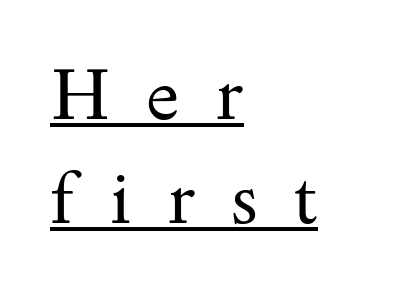
{"serif": "yes", "italic": "no", "bold": "no", "weight": "regular", "width": "wide", "stroke_contrast": "medium", "x_height": "small", "monospaced": "no", "underline": "yes", "align": "left", "line_spacing": "normal", "line_spacing_ratio": 1.44, "letter_spacing": "wide", "letter_spacing_em": 0.49, "glyph_px": 72}
